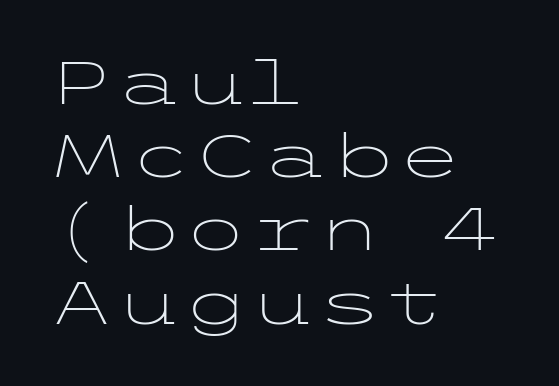
The image shows 61 px light, wide sans-serif type, upright; set left-aligned, line spacing 1.2x, normal letter spacing, not underlined; low stroke contrast and a medium x-height.
